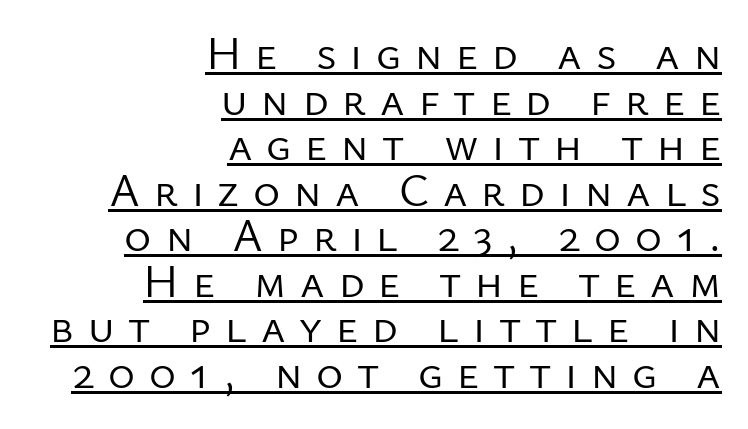
Q: Is the text bold? A: No.
Q: Is the text italic (slanted)? A: No, it is upright.
Q: Is the typeface a serif or a sans-serif typeface? A: Sans-serif.
Q: Is the text underlined? A: Yes.
Q: How is the paragraph aligned? A: Right-aligned.
Q: Is the spacing between letters normal or unusually wide? A: Unusually wide.
Q: Is the spacing between lines tight, normal or loose? A: Tight.
Q: Width (condensed, normal, or wide)? A: Normal.
Q: Stroke contrast? A: Low.
Q: x-height? A: Medium.
Q: Monospaced? A: No.
